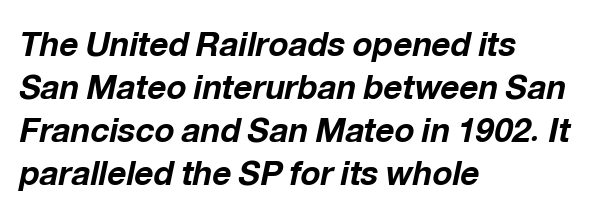
The image shows 33 px bold type, italic (leaning right); set left-aligned, normal line spacing (1.3x), normal letter spacing, not underlined; low stroke contrast and a medium x-height.
